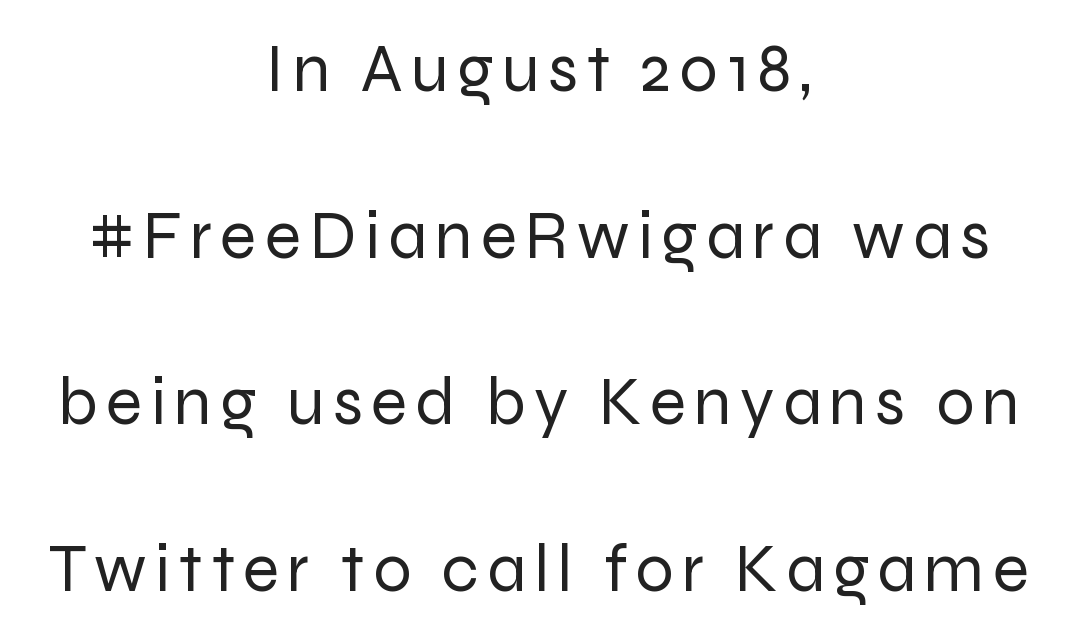
Successive baselines arrive slowly, with a big drop between each. Think of a printed novel: that variable character pitch is what you see here. Designer's note — italics off, roman on. Centered paragraph, ragged on both sides. Each letter's strokes conclude bluntly, with no projecting serifs.
